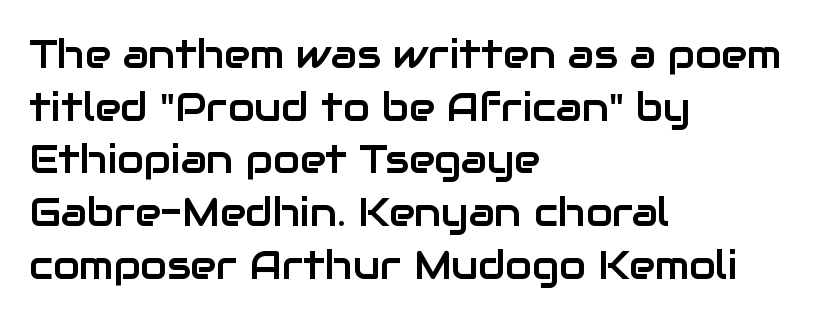
{"serif": "no", "italic": "no", "width": "normal", "stroke_contrast": "low", "x_height": "medium", "monospaced": "no", "underline": "no", "align": "left", "line_spacing": "normal", "line_spacing_ratio": 1.35, "letter_spacing": "normal", "letter_spacing_em": 0.0, "glyph_px": 39}
